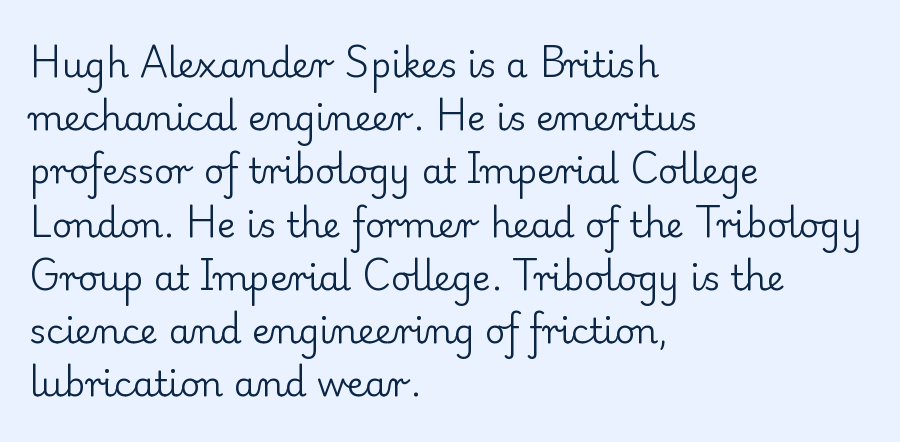
{"serif": "yes", "italic": "no", "bold": "no", "weight": "regular", "width": "normal", "stroke_contrast": "low", "x_height": "small", "monospaced": "no", "underline": "no", "align": "left", "line_spacing": "normal", "line_spacing_ratio": 1.52, "letter_spacing": "normal", "letter_spacing_em": 0.0, "glyph_px": 35}
